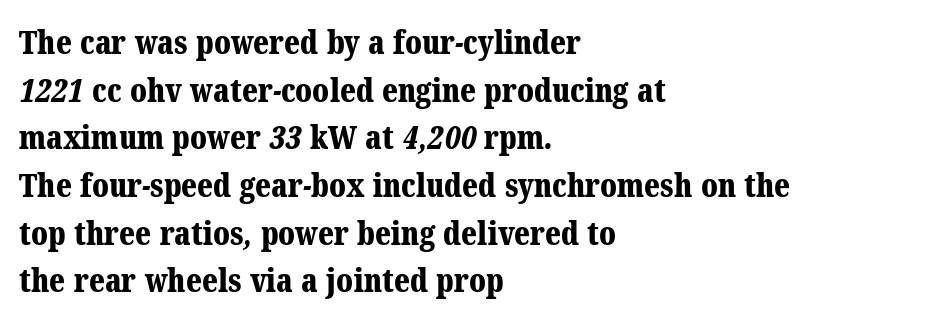
The image shows 32 px bold serif type; set left-aligned, normal line spacing (1.49x), normal letter spacing, not underlined; medium stroke contrast and a medium x-height.
